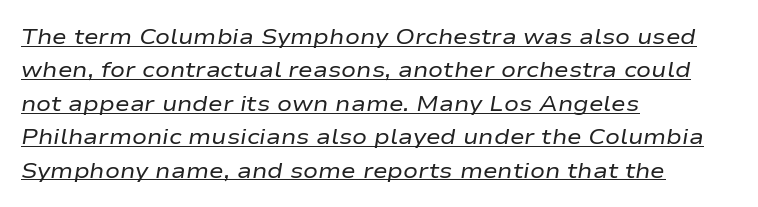
{"italic": "yes", "lean": "right", "slant_degrees": 9, "bold": "no", "underline": "yes", "align": "left", "line_spacing": "normal", "line_spacing_ratio": 1.52, "letter_spacing": "normal", "letter_spacing_em": 0.0, "glyph_px": 22}
